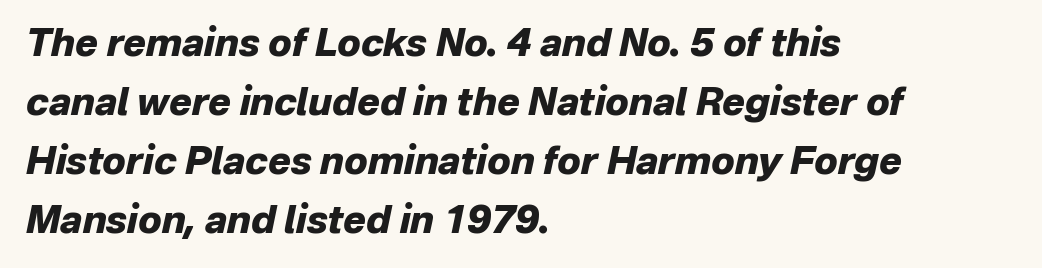
Q: Is the text bold? A: Yes.
Q: Is the text italic (slanted)? A: Yes, it leans right by about 12 degrees.
Q: Is the text underlined? A: No.
Q: How is the paragraph aligned? A: Left-aligned.
Q: Is the spacing between letters normal or unusually wide? A: Normal.
Q: Is the spacing between lines tight, normal or loose? A: Normal.
Q: Width (condensed, normal, or wide)? A: Normal.
Q: Stroke contrast? A: Low.
Q: x-height? A: Medium.
Q: Monospaced? A: No.
